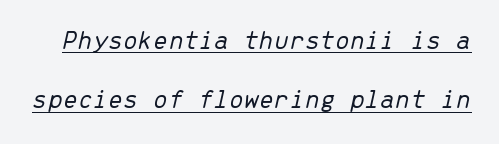
The image shows 27 px text type, italic (leaning right); set loose line spacing (2.2x), normal letter spacing, underlined.
